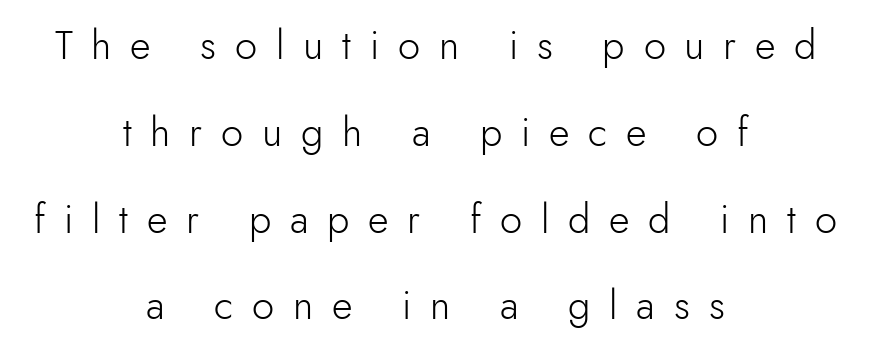
Q: Is the text bold? A: No.
Q: Is the text italic (slanted)? A: No, it is upright.
Q: Is the typeface a serif or a sans-serif typeface? A: Sans-serif.
Q: Is the text underlined? A: No.
Q: How is the paragraph aligned? A: Centered.
Q: Is the spacing between letters normal or unusually wide? A: Unusually wide.
Q: Is the spacing between lines tight, normal or loose? A: Loose.
Q: Width (condensed, normal, or wide)? A: Normal.
Q: Stroke contrast? A: Low.
Q: x-height? A: Small.
Q: Monospaced? A: No.
